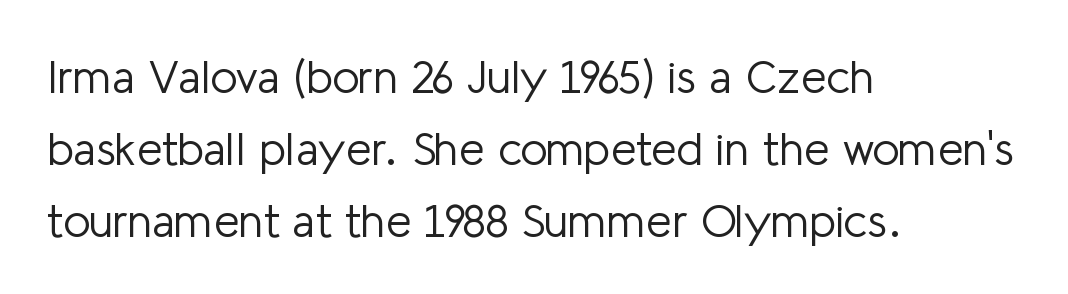
{"serif": "no", "italic": "no", "bold": "no", "weight": "light", "width": "normal", "stroke_contrast": "low", "x_height": "medium", "monospaced": "no", "underline": "no", "align": "left", "line_spacing": "normal", "line_spacing_ratio": 1.56, "letter_spacing": "normal", "letter_spacing_em": 0.0, "glyph_px": 46}
